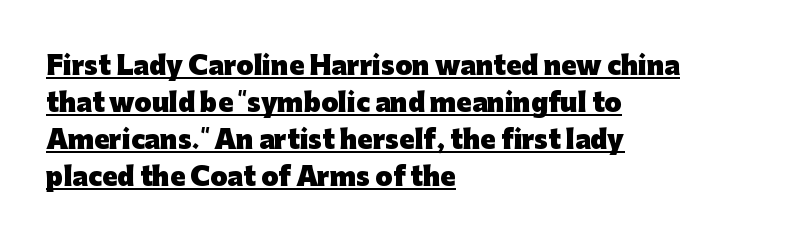
The image shows 25 px bold type, upright; set left-aligned, normal line spacing (1.48x), normal letter spacing, underlined.
